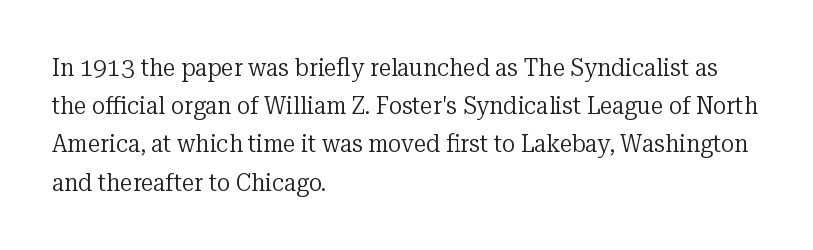
The image shows 25 px text type, upright; set left-aligned, normal line spacing (1.53x), normal letter spacing, not underlined.
